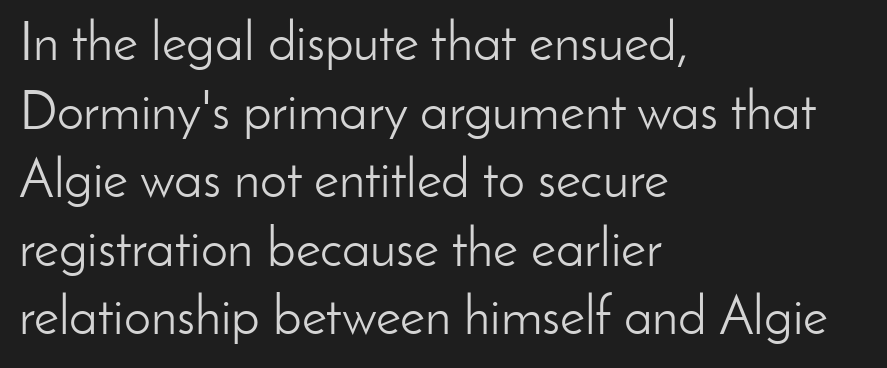
Type style note: lacks serifs. These lines are rendered in a variable-pitch font. Notice how the stems are strictly vertical — no italics here. Nobody touched the tracking dial on this one.
